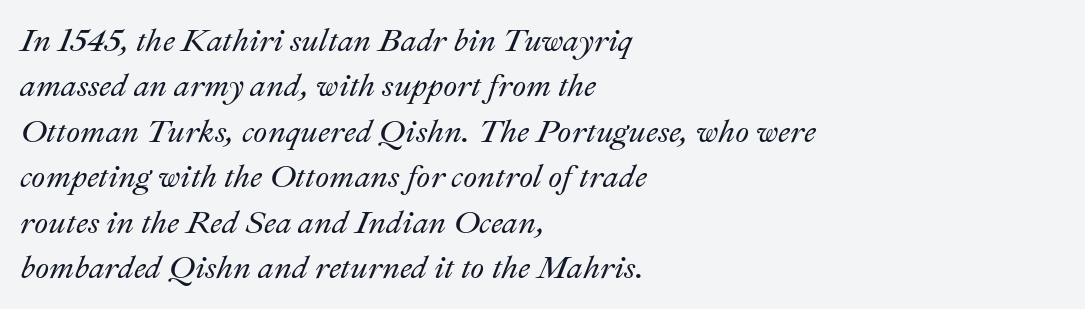
The image shows 32 px text type, italic (leaning right); set left-aligned, normal line spacing (1.42x), normal letter spacing, not underlined; medium stroke contrast and a small x-height.
